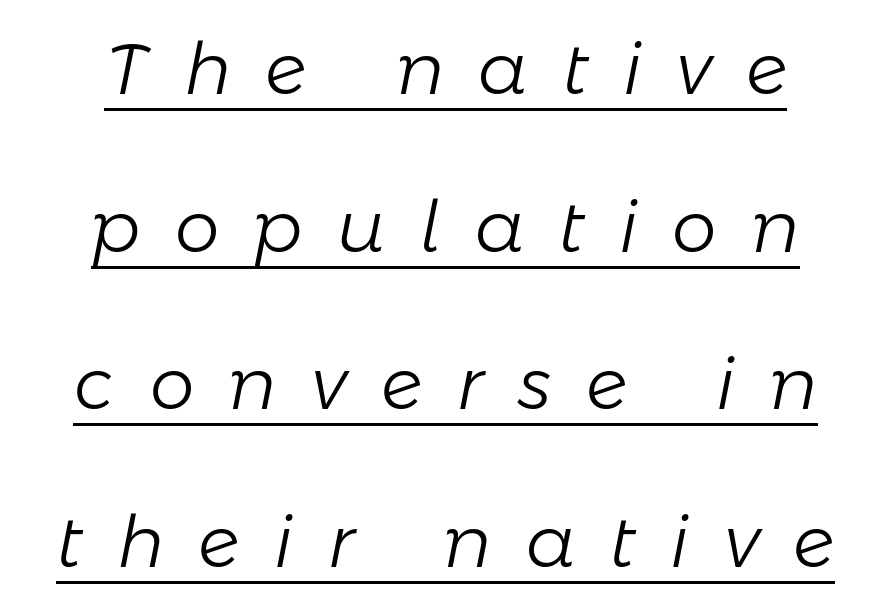
The image shows 71 px light type, italic (leaning right); set centered, loose line spacing (2.22x), unusually wide letter spacing (+0.49 em), underlined; low stroke contrast and a medium x-height.
